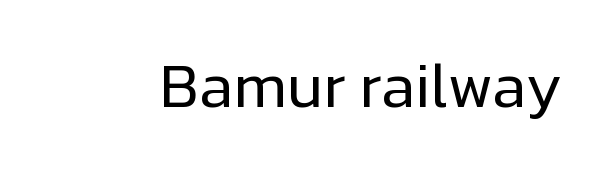
{"serif": "no", "italic": "no", "bold": "no", "weight": "regular", "width": "normal", "stroke_contrast": "low", "x_height": "medium", "monospaced": "no", "underline": "no", "letter_spacing": "normal", "letter_spacing_em": 0.0, "glyph_px": 62}
